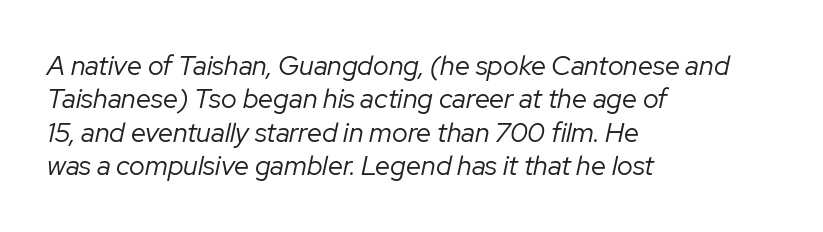
{"italic": "yes", "lean": "right", "slant_degrees": 12, "bold": "no", "underline": "no", "align": "left", "line_spacing_ratio": 1.24, "letter_spacing": "normal", "letter_spacing_em": 0.0, "glyph_px": 27}
